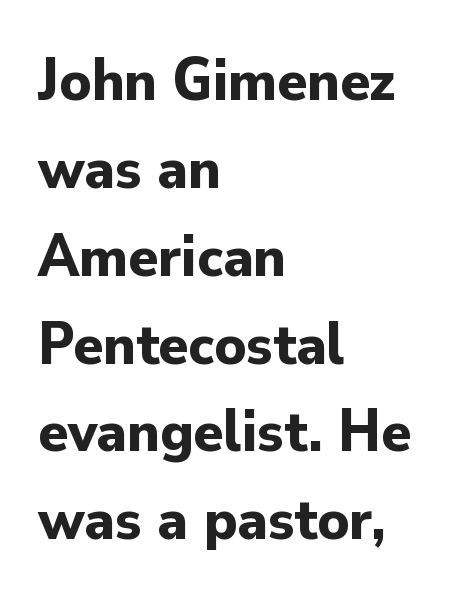
{"serif": "no", "italic": "no", "bold": "yes", "weight": "bold", "width": "normal", "stroke_contrast": "low", "x_height": "small", "monospaced": "no", "underline": "no", "align": "left", "line_spacing": "normal", "line_spacing_ratio": 1.44, "letter_spacing": "normal", "letter_spacing_em": 0.0, "glyph_px": 61}
